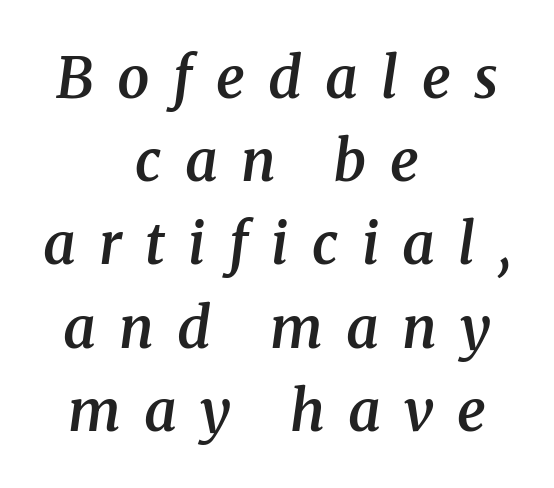
Q: Is the text bold? A: Semi-bold.
Q: Is the text italic (slanted)? A: Yes, it leans right by about 8 degrees.
Q: Is the typeface a serif or a sans-serif typeface? A: Serif.
Q: Is the text underlined? A: No.
Q: How is the paragraph aligned? A: Centered.
Q: Is the spacing between letters normal or unusually wide? A: Unusually wide.
Q: Is the spacing between lines tight, normal or loose? A: Normal.
Q: Width (condensed, normal, or wide)? A: Normal.
Q: Stroke contrast? A: Medium.
Q: x-height? A: Medium.
Q: Monospaced? A: No.
